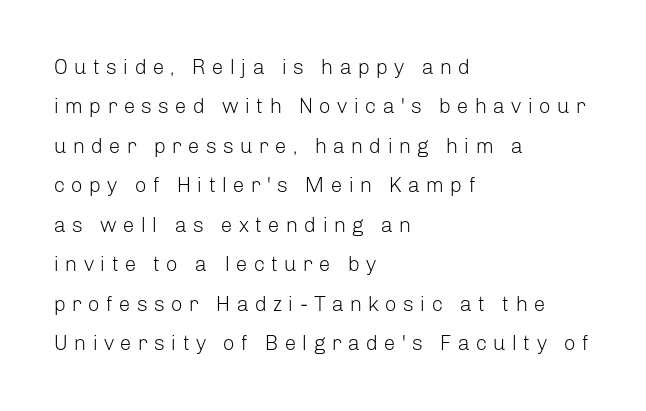
Q: Is the text bold? A: No.
Q: Is the text italic (slanted)? A: No, it is upright.
Q: Is the text underlined? A: No.
Q: How is the paragraph aligned? A: Left-aligned.
Q: Is the spacing between letters normal or unusually wide? A: Unusually wide.
